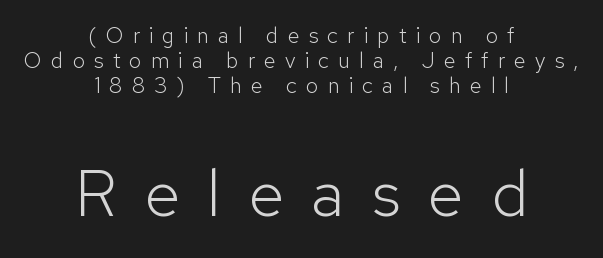
Q: Is the text bold? A: No.
Q: Is the text italic (slanted)? A: No, it is upright.
Q: Is the typeface a serif or a sans-serif typeface? A: Sans-serif.
Q: Is the text underlined? A: No.
Q: How is the paragraph aligned? A: Centered.
Q: Is the spacing between letters normal or unusually wide? A: Unusually wide.
Q: Is the spacing between lines tight, normal or loose? A: Tight.
Q: Which block of text is set in a larger size, the first (top) or the second (bottom)? A: The second (bottom) one.
Q: Width (condensed, normal, or wide)? A: Normal.
Q: Stroke contrast? A: Low.
Q: x-height? A: Medium.
Q: Monospaced? A: No.
